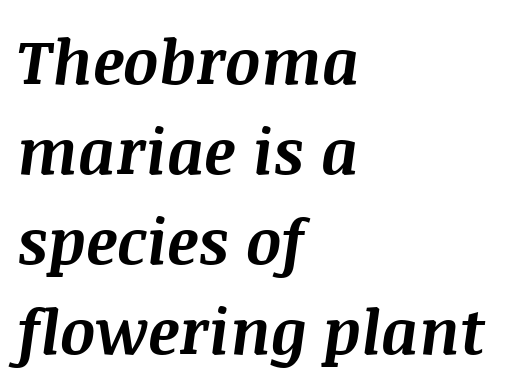
Note the varied advance widths — an 'i' is clearly narrower than an 'm'. The zone under the glyphs is completely vacant. Where is the straight margin? On the left. What stands out about the letter spacing? Nothing — it is the standard amount. Each new line begins a customary step beneath the previous one.
